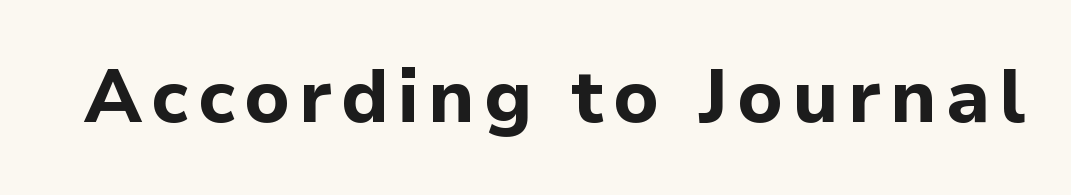
{"serif": "no", "italic": "no", "bold": "yes", "weight": "bold", "width": "normal", "stroke_contrast": "low", "x_height": "medium", "monospaced": "no", "underline": "no", "glyph_px": 75}
